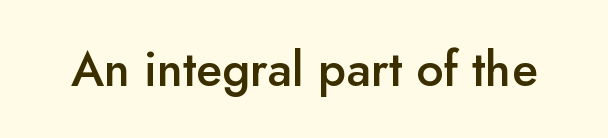
{"serif": "no", "italic": "no", "bold": "semi", "weight": "semibold", "width": "normal", "stroke_contrast": "low", "x_height": "small", "monospaced": "no", "underline": "no", "letter_spacing": "normal", "letter_spacing_em": 0.0, "glyph_px": 48}
